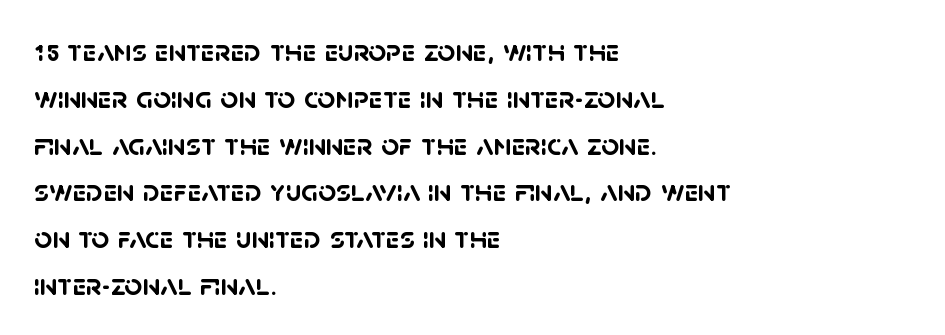
Which margin do the lines hug? The left one — the right edge is uneven. There is no visible air inserted between adjacent glyphs. Reading down the column, the eye jumps a familiar distance to each next line. Examine the stroke ends and you'll find no serifs. Looks like regular typesetting: each glyph gets only the width it needs. No word sits above an underline.
